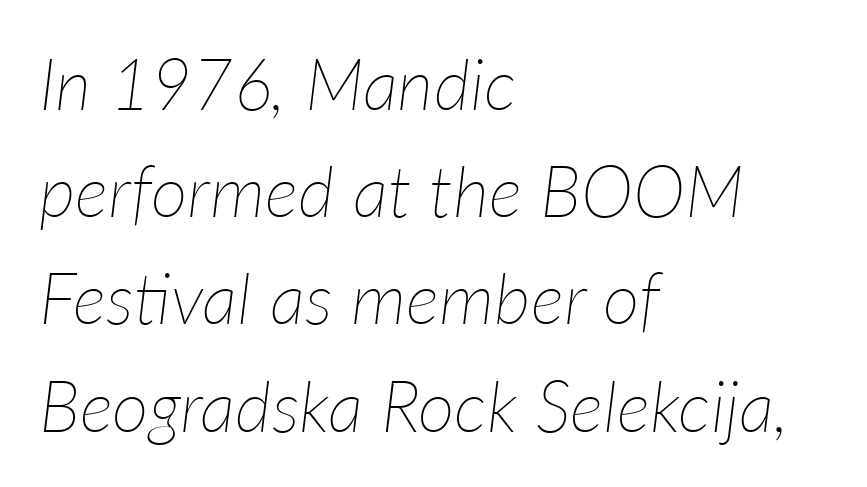
The image shows 71 px thin type, italic (leaning right); set left-aligned, normal line spacing (1.51x), normal letter spacing, not underlined; low stroke contrast and a medium x-height.
